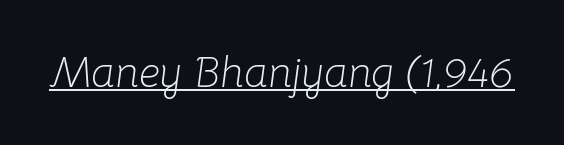
Q: Is the text bold? A: No.
Q: Is the text italic (slanted)? A: Yes, it leans right by about 8 degrees.
Q: Is the text underlined? A: Yes.
Q: Is the spacing between letters normal or unusually wide? A: Normal.
Q: Width (condensed, normal, or wide)? A: Normal.
Q: Stroke contrast? A: Low.
Q: x-height? A: Medium.
Q: Monospaced? A: No.
